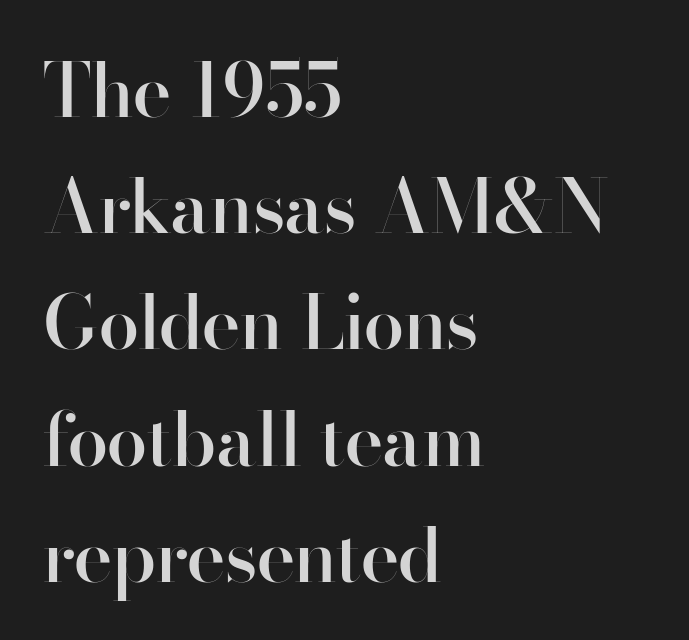
Q: Is the text bold? A: Semi-bold.
Q: Is the text italic (slanted)? A: No, it is upright.
Q: Is the typeface a serif or a sans-serif typeface? A: Sans-serif.
Q: Is the text underlined? A: No.
Q: How is the paragraph aligned? A: Left-aligned.
Q: Is the spacing between letters normal or unusually wide? A: Normal.
Q: Is the spacing between lines tight, normal or loose? A: Normal.
Q: Width (condensed, normal, or wide)? A: Normal.
Q: Stroke contrast? A: High.
Q: x-height? A: Small.
Q: Monospaced? A: No.
